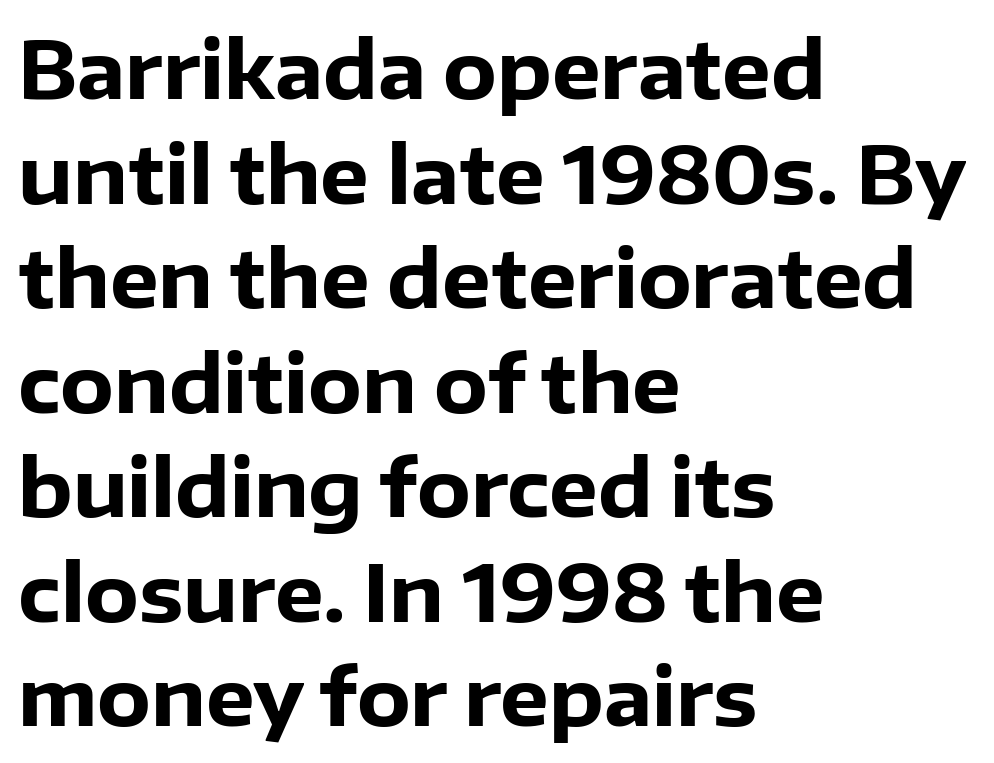
The image shows 78 px heavy sans-serif type, upright; set left-aligned, normal line spacing (1.34x), normal letter spacing, not underlined; low stroke contrast and a medium x-height.
